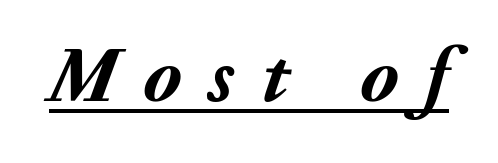
The image shows 78 px semibold type, italic (leaning right); set unusually wide letter spacing (+0.35 em), underlined; medium stroke contrast and a medium x-height.
